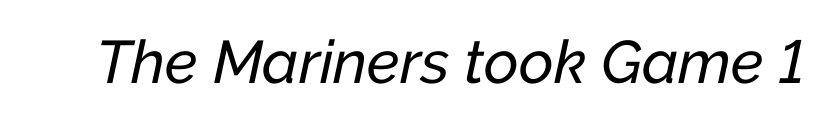
Notice how the stems are inclined rather than vertical — that's the hallmark of italics. Quick note: underline off. Compared with typical body copy, the letter spacing here is the same. Do the characters align in a grid? No, the font is proportional.
